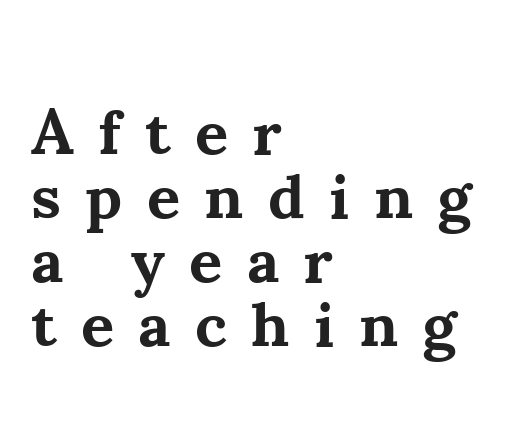
The image shows 64 px bold serif type, upright; set left-aligned, tight line spacing (1.0x), unusually wide letter spacing (+0.38 em), not underlined; medium stroke contrast and a small x-height.
